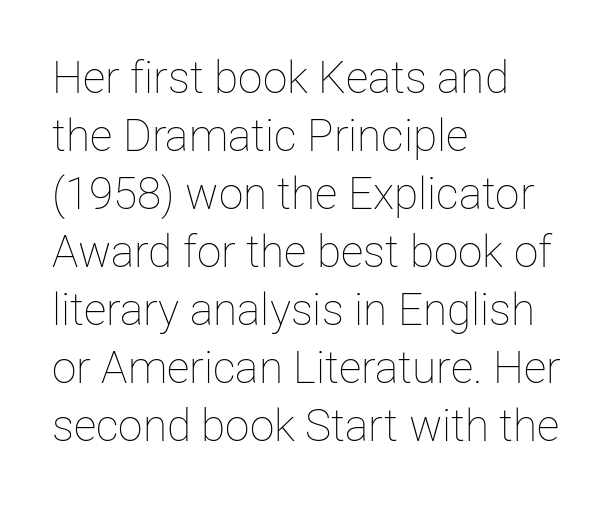
Q: Is the text bold? A: No.
Q: Is the text italic (slanted)? A: No, it is upright.
Q: Is the text underlined? A: No.
Q: How is the paragraph aligned? A: Left-aligned.
Q: Is the spacing between letters normal or unusually wide? A: Normal.
Q: Is the spacing between lines tight, normal or loose? A: Normal.
Q: Width (condensed, normal, or wide)? A: Normal.
Q: Stroke contrast? A: Low.
Q: x-height? A: Medium.
Q: Monospaced? A: No.
